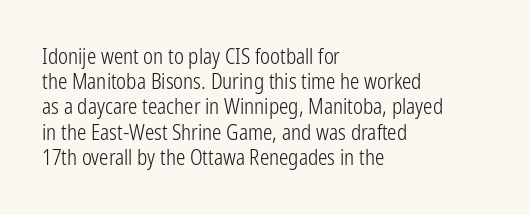
Q: Is the text bold? A: No.
Q: Is the text italic (slanted)? A: No, it is upright.
Q: Is the text underlined? A: No.
Q: How is the paragraph aligned? A: Left-aligned.
Q: Is the spacing between letters normal or unusually wide? A: Normal.
